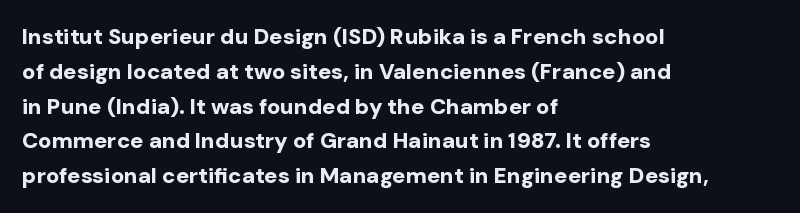
{"italic": "no", "bold": "yes", "underline": "no", "align": "left", "line_spacing": "normal", "line_spacing_ratio": 1.58, "letter_spacing": "normal", "letter_spacing_em": 0.0, "glyph_px": 22}
